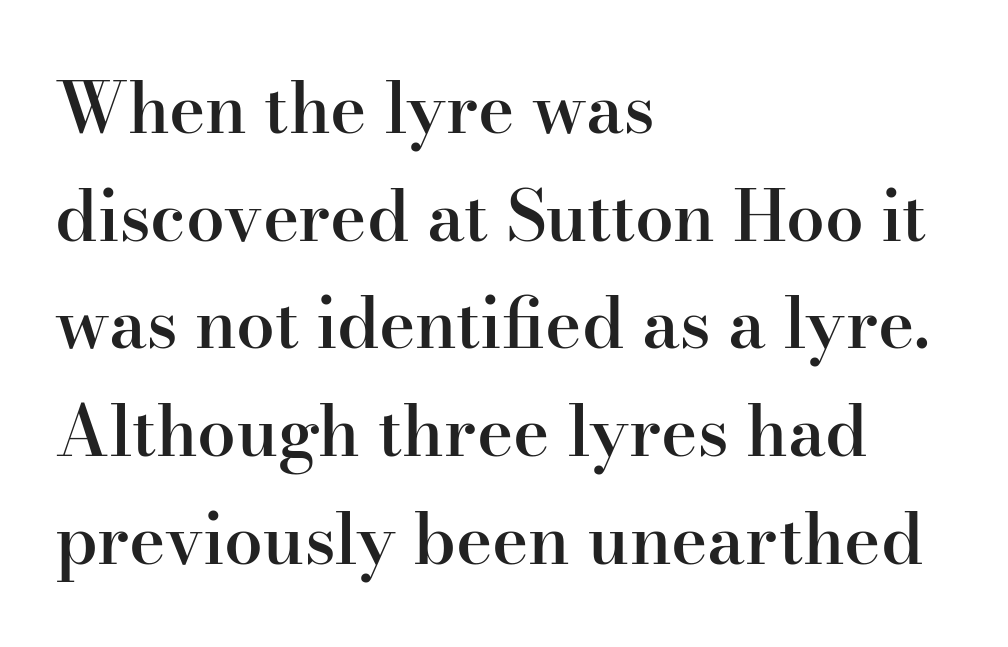
Q: Is the text bold? A: Semi-bold.
Q: Is the text italic (slanted)? A: No, it is upright.
Q: Is the typeface a serif or a sans-serif typeface? A: Serif.
Q: Is the text underlined? A: No.
Q: How is the paragraph aligned? A: Left-aligned.
Q: Is the spacing between letters normal or unusually wide? A: Normal.
Q: Is the spacing between lines tight, normal or loose? A: Normal.
Q: Width (condensed, normal, or wide)? A: Normal.
Q: Stroke contrast? A: High.
Q: x-height? A: Small.
Q: Monospaced? A: No.
